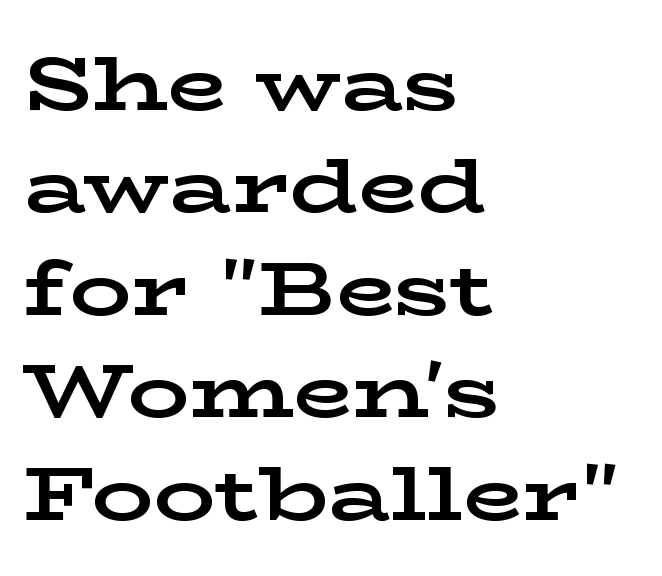
Quick note: interline space is typical. This sample uses an upright cut, with every glyph sitting square on the baseline. Observe the serifs anchoring each vertical stroke in this sample. Note the varied advance widths — an 'i' is clearly narrower than an 'm'.
